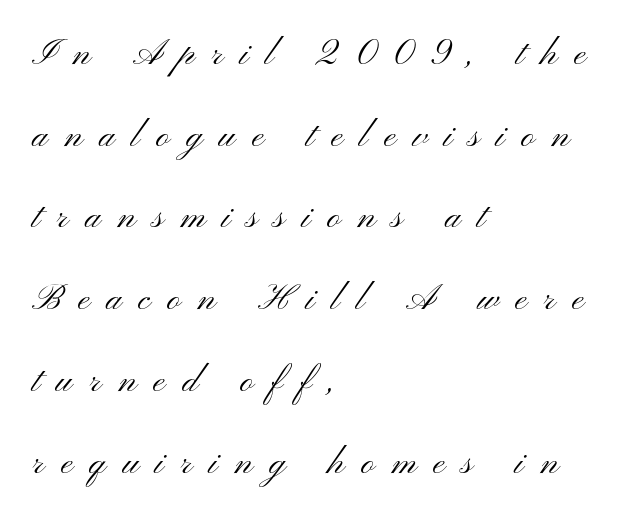
The image shows 36 px light, wide sans-serif type; set left-aligned, loose line spacing (2.27x), unusually wide letter spacing (+0.47 em), not underlined; medium stroke contrast and a small x-height.
